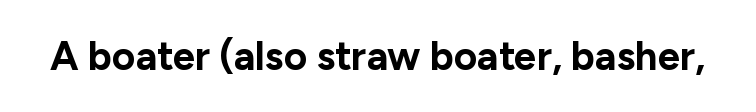
The type is set solid horizontally, with unmodified tracking. Descenders are the only things crossing below the line. Every letter is thick-stroked: bold, no question. Each letter keeps its own natural width here, so spacing adapts to shape.
